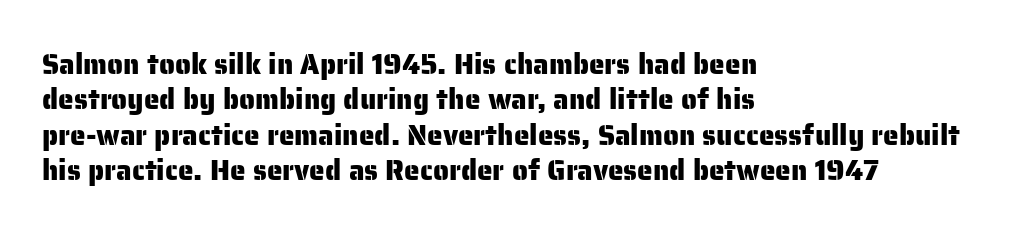
These lines are rendered in a variable-pitch font. Beneath every word, the page is bare. Vertically, the passage feels balanced, rows spaced as you'd expect. The characters display no serif detailing; their extremities are plain. The gaps between neighbouring characters are ordinary and unremarkable.
